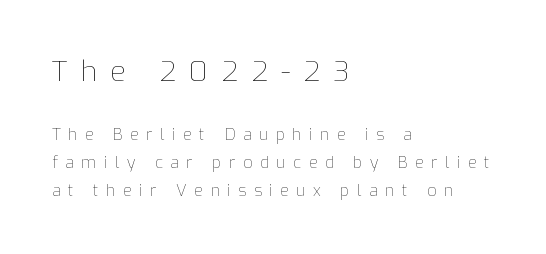
Q: Is the text bold? A: No.
Q: Is the text italic (slanted)? A: No, it is upright.
Q: Is the text underlined? A: No.
Q: How is the paragraph aligned? A: Left-aligned.
Q: Is the spacing between letters normal or unusually wide? A: Unusually wide.
Q: Which block of text is set in a larger size, the first (top) or the second (bottom)? A: The first (top) one.
Q: Width (condensed, normal, or wide)? A: Normal.
Q: Stroke contrast? A: Low.
Q: x-height? A: Medium.
Q: Monospaced? A: No.
